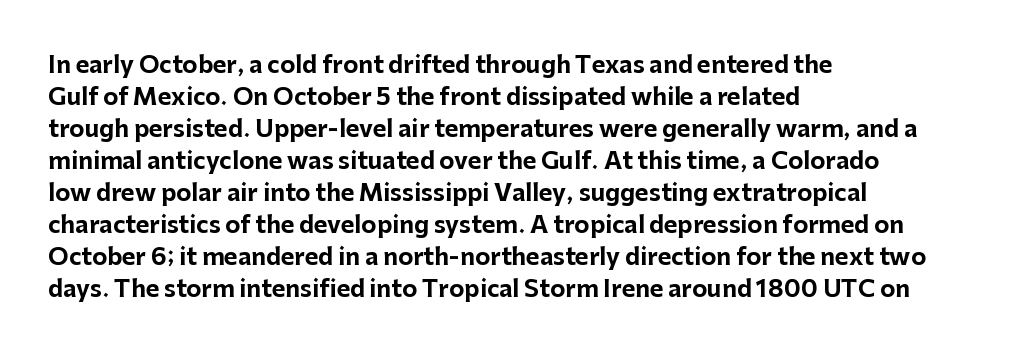
{"italic": "no", "bold": "yes", "underline": "no", "align": "left", "line_spacing": "normal", "line_spacing_ratio": 1.39, "letter_spacing": "normal", "letter_spacing_em": 0.0, "glyph_px": 23}
